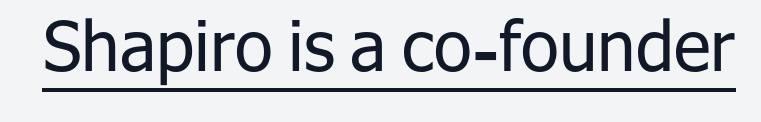
Q: Is the text bold? A: No.
Q: Is the text italic (slanted)? A: No, it is upright.
Q: Is the typeface a serif or a sans-serif typeface? A: Sans-serif.
Q: Is the text underlined? A: Yes.
Q: Is the spacing between letters normal or unusually wide? A: Normal.
Q: Width (condensed, normal, or wide)? A: Normal.
Q: Stroke contrast? A: Low.
Q: x-height? A: Medium.
Q: Monospaced? A: No.
